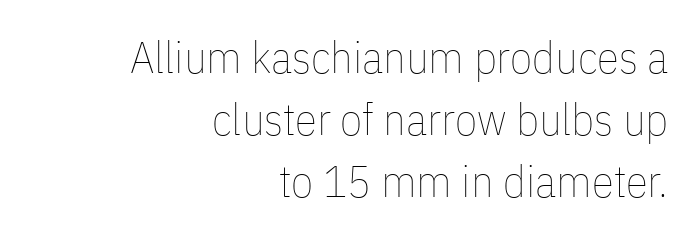
Q: Is the text bold? A: No.
Q: Is the text italic (slanted)? A: No, it is upright.
Q: Is the text underlined? A: No.
Q: How is the paragraph aligned? A: Right-aligned.
Q: Is the spacing between letters normal or unusually wide? A: Normal.
Q: Is the spacing between lines tight, normal or loose? A: Normal.
Q: Width (condensed, normal, or wide)? A: Condensed.
Q: Stroke contrast? A: Low.
Q: x-height? A: Medium.
Q: Monospaced? A: No.
